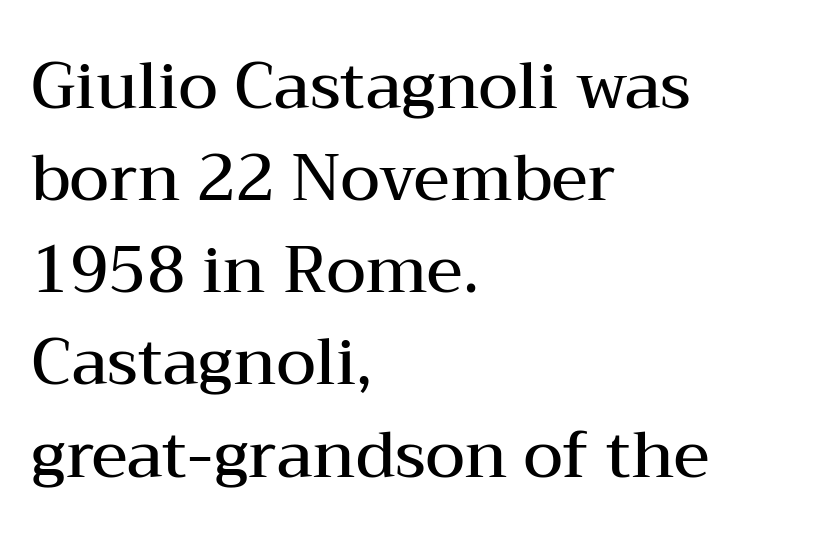
Serifs: yes, visible at the terminals of the letterforms. Typographic density is moderately raised because the face is semibold. This sample has the flowing, uneven cadence of proportional lettering. There is no visible air inserted between adjacent glyphs.
